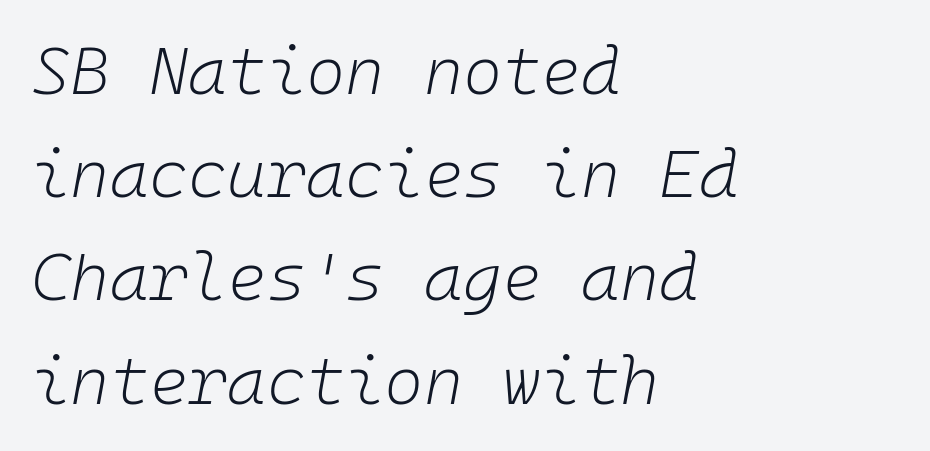
The image shows 67 px light type, italic (leaning right), monospaced; set left-aligned, normal line spacing (1.54x), normal letter spacing, not underlined; low stroke contrast and a medium x-height.
